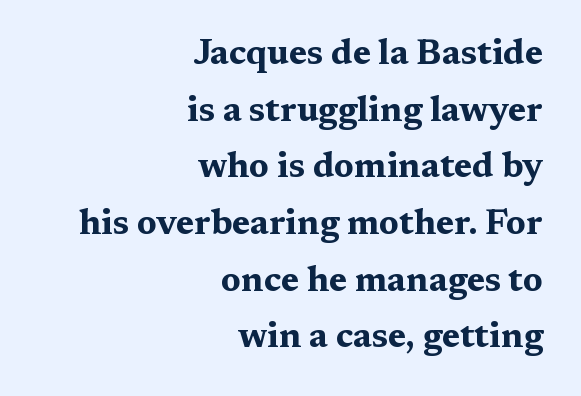
Do the characters align in a grid? No, the font is proportional. Nobody drew a line under any word here. Heft: maximum for text — a bold. The rows are spaced the way most documents space them. Inter-character spacing is left at the font's built-in metrics.
